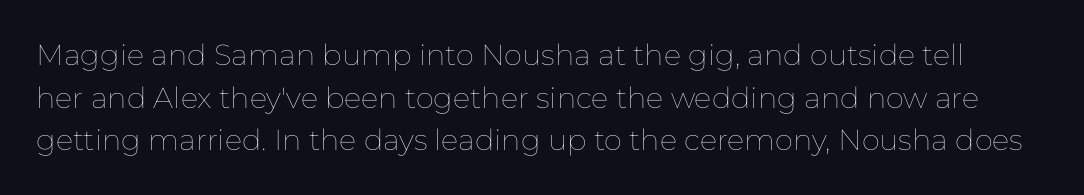
Q: Is the text bold? A: No.
Q: Is the text italic (slanted)? A: No, it is upright.
Q: Is the text underlined? A: No.
Q: Is the spacing between letters normal or unusually wide? A: Normal.
Q: Is the spacing between lines tight, normal or loose? A: Normal.
Q: Width (condensed, normal, or wide)? A: Normal.
Q: Stroke contrast? A: Low.
Q: x-height? A: Medium.
Q: Monospaced? A: No.
